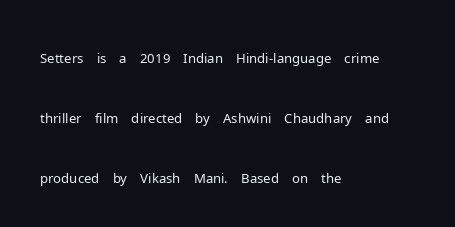
The image shows 27 px text type, upright; set left-aligned, loose line spacing (2.23x), normal letter spacing, not underlined.
